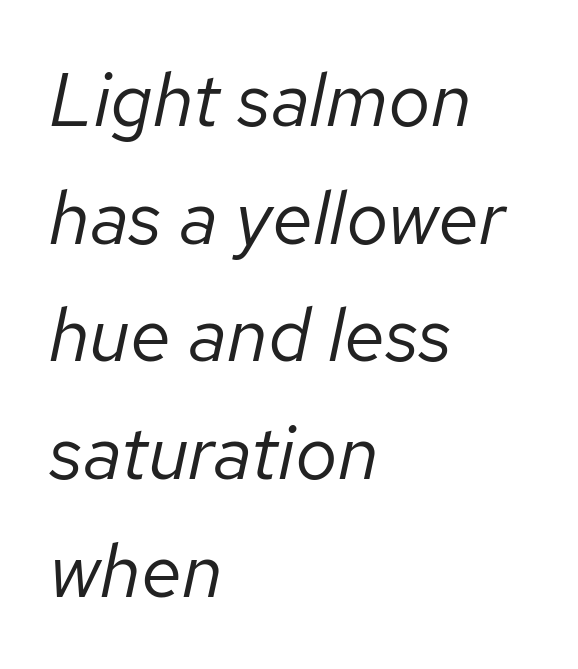
Q: Is the text bold? A: No.
Q: Is the text italic (slanted)? A: Yes, it leans right by about 12 degrees.
Q: Is the text underlined? A: No.
Q: How is the paragraph aligned? A: Left-aligned.
Q: Is the spacing between letters normal or unusually wide? A: Normal.
Q: Is the spacing between lines tight, normal or loose? A: Normal.
Q: Width (condensed, normal, or wide)? A: Normal.
Q: Stroke contrast? A: Low.
Q: x-height? A: Medium.
Q: Monospaced? A: No.
